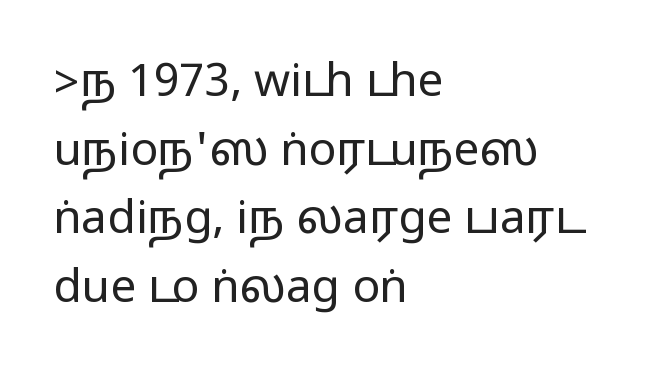
Q: Is the text italic (slanted)? A: No, it is upright.
Q: Is the typeface a serif or a sans-serif typeface? A: Sans-serif.
Q: Is the text underlined? A: No.
Q: How is the paragraph aligned? A: Left-aligned.
Q: Is the spacing between letters normal or unusually wide? A: Normal.
Q: Is the spacing between lines tight, normal or loose? A: Normal.
Q: Width (condensed, normal, or wide)? A: Wide.
Q: Stroke contrast? A: Medium.
Q: Monospaced? A: No.
